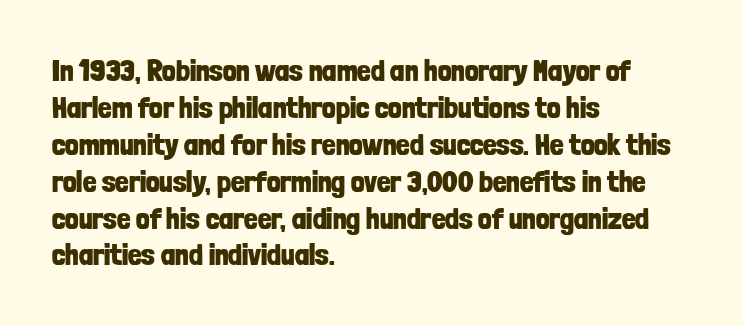
Q: Is the text bold? A: Yes.
Q: Is the text italic (slanted)? A: No, it is upright.
Q: Is the typeface a serif or a sans-serif typeface? A: Sans-serif.
Q: Is the text underlined? A: No.
Q: How is the paragraph aligned? A: Left-aligned.
Q: Is the spacing between letters normal or unusually wide? A: Normal.
Q: Width (condensed, normal, or wide)? A: Condensed.
Q: Stroke contrast? A: Low.
Q: x-height? A: Medium.
Q: Monospaced? A: No.
